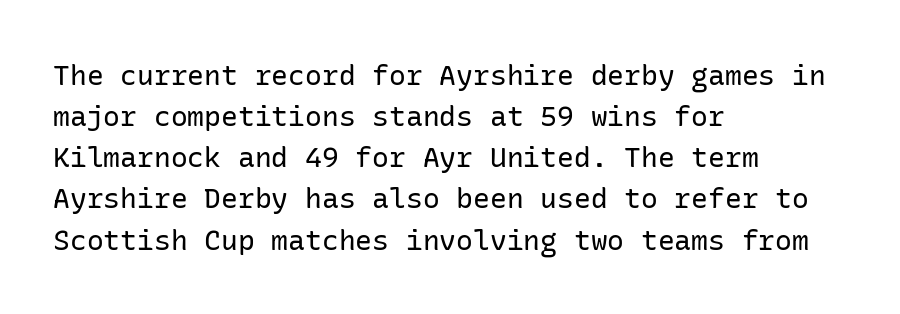
Ink coverage per letter is moderate at most. Teacher's note: observe the even left margin — that is flush-left alignment. The face used here is a sans, in the tradition of grotesques and geometrics. Nothing unusual about the tracking: characters are spaced as the font intends. Rows of type keep a routine distance in the vertical direction. The lettering stays uniformly vertical, giving the passage a roman look.
